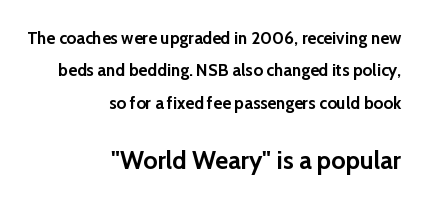
Q: Is the text bold? A: Yes.
Q: Is the text italic (slanted)? A: No, it is upright.
Q: Is the text underlined? A: No.
Q: How is the paragraph aligned? A: Right-aligned.
Q: Is the spacing between letters normal or unusually wide? A: Normal.
Q: Is the spacing between lines tight, normal or loose? A: Loose.
Q: Which block of text is set in a larger size, the first (top) or the second (bottom)? A: The second (bottom) one.
